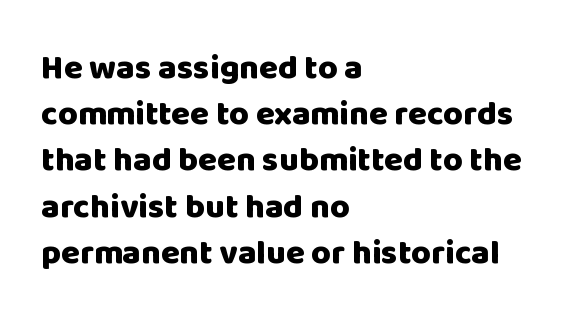
Typographic density is high because the face is bold. The lettering stays uniformly vertical, giving the passage a roman look. The font family rendered here belongs to the sans-serif group. Regular leading. Glyph-to-glyph distance matches everyday printed text. A typesetter would call this proportional, since set widths differ per character.
